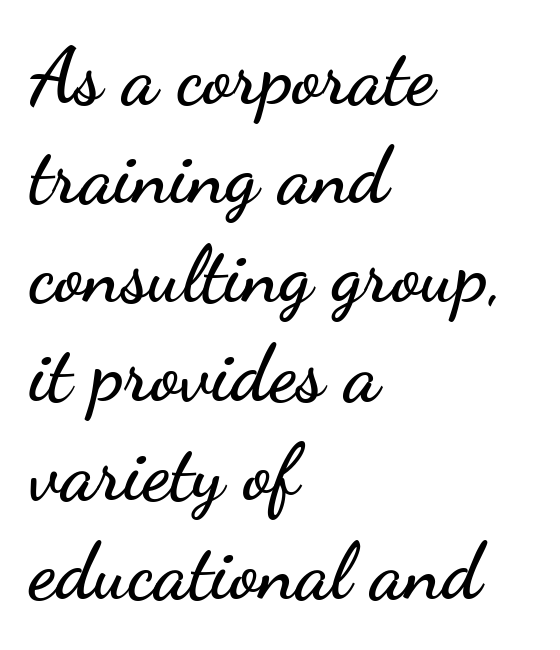
Q: Is the text italic (slanted)? A: Yes.
Q: Is the typeface a serif or a sans-serif typeface? A: Sans-serif.
Q: Is the text underlined? A: No.
Q: How is the paragraph aligned? A: Left-aligned.
Q: Is the spacing between letters normal or unusually wide? A: Normal.
Q: Is the spacing between lines tight, normal or loose? A: Normal.
Q: Width (condensed, normal, or wide)? A: Wide.
Q: Stroke contrast? A: Low.
Q: x-height? A: Small.
Q: Monospaced? A: No.
